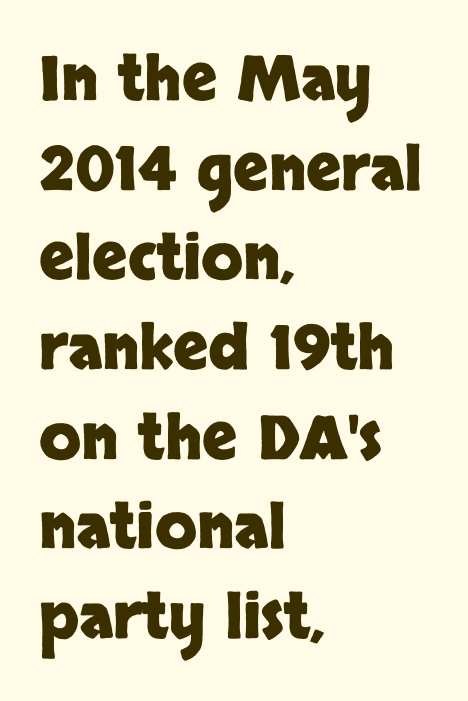
The passage shown is typed in a proportional face where columns would drift. Upright lettering throughout. This rendering employs a face without finishing strokes, i.e., a sans-serif. A clean baseline with only descenders dipping below it. Here the glyphs are tracked normally, forming tight word shapes. Students, observe: this is what conventionally led text looks like.
